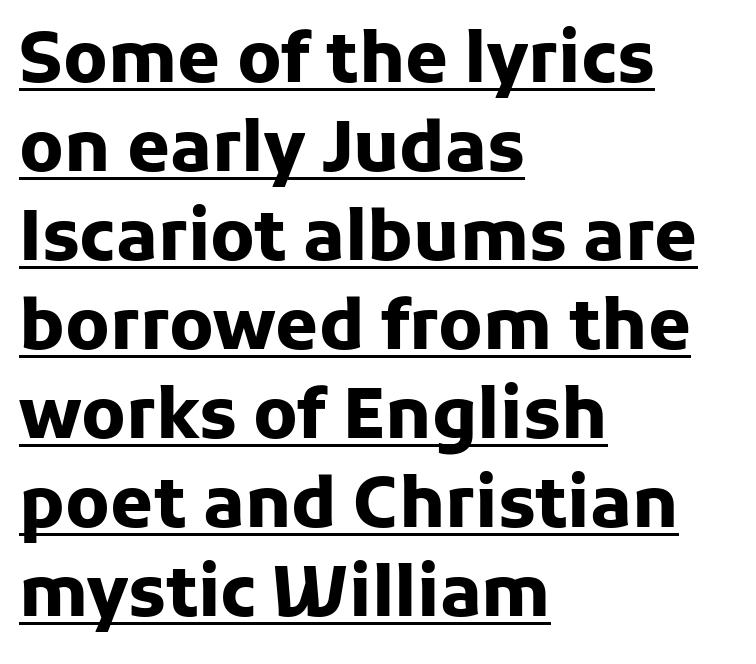
What weight is shown? A full bold with thick strokes. Horizontally, the lines are justified to the leading edge only. Letterform terminals end flat and unadorned throughout the passage. What decoration does the sample have? An underline. Students, note that the glyphs here touch the page at normal intervals. Varying glyph widths throughout — classic text-font behaviour.
